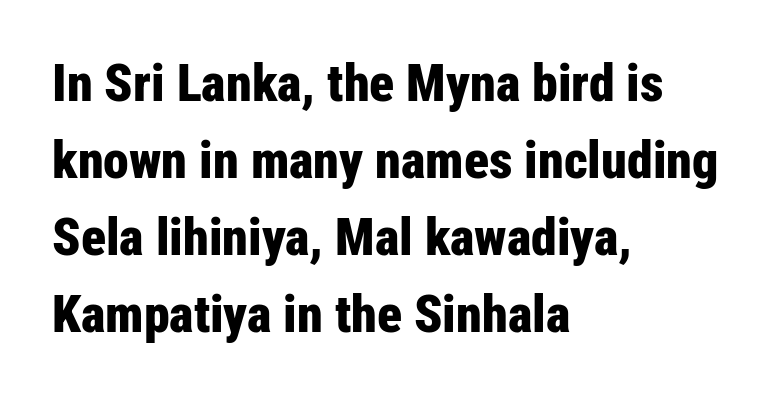
Q: Is the text bold? A: Yes.
Q: Is the text italic (slanted)? A: No, it is upright.
Q: Is the typeface a serif or a sans-serif typeface? A: Sans-serif.
Q: Is the text underlined? A: No.
Q: How is the paragraph aligned? A: Left-aligned.
Q: Is the spacing between letters normal or unusually wide? A: Normal.
Q: Is the spacing between lines tight, normal or loose? A: Normal.
Q: Width (condensed, normal, or wide)? A: Condensed.
Q: Stroke contrast? A: Low.
Q: x-height? A: Medium.
Q: Monospaced? A: No.
